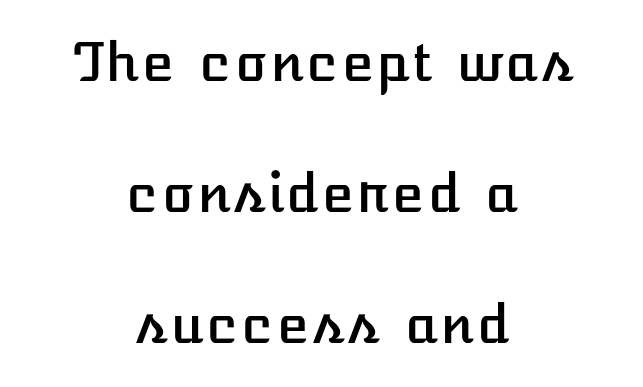
The image shows 53 px text type, upright; set centered, loose line spacing (2.47x), normal letter spacing, not underlined; low stroke contrast and a medium x-height.
